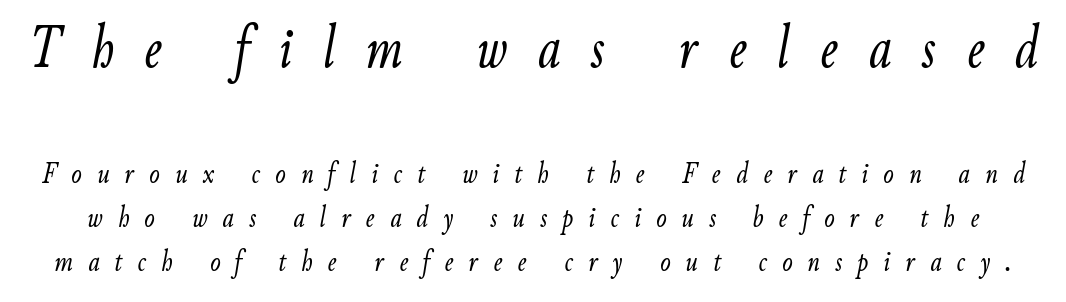
The image shows 62 px light, condensed type, italic (leaning right); set normal line spacing (1.42x), unusually wide letter spacing (+0.49 em), not underlined; the first (top) block is 2.0x larger; low stroke contrast and a small x-height.
